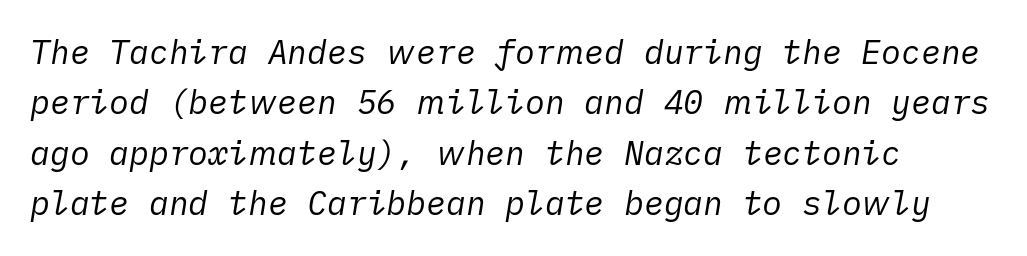
It's the slanting kind of type. The space beneath each line is pristine and unruled. Is this a heavy cut? Hardly; it is regular or lighter. Standard letterfit; no display-style spreading of the glyphs. Successive baselines arrive at the customary interval.
